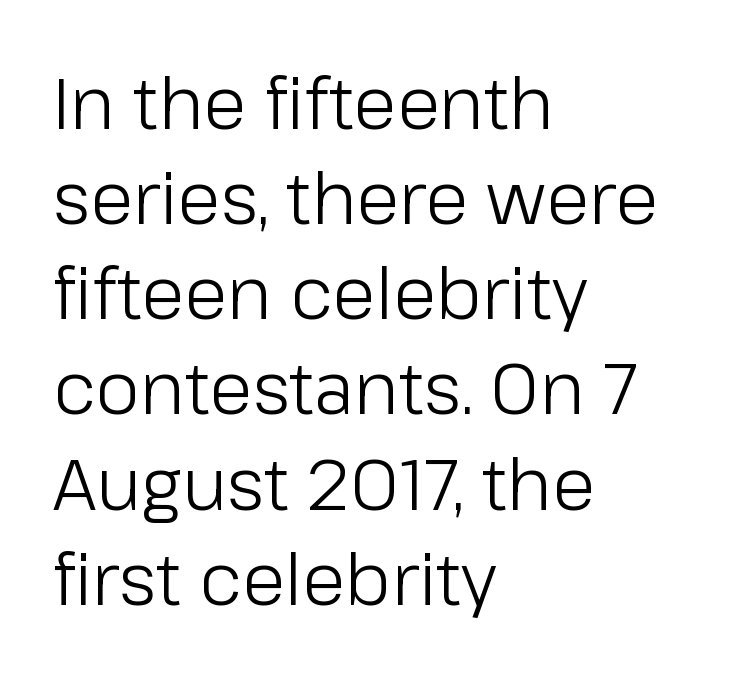
{"serif": "no", "italic": "no", "bold": "no", "weight": "light", "width": "normal", "stroke_contrast": "low", "x_height": "medium", "monospaced": "no", "underline": "no", "align": "left", "line_spacing": "normal", "line_spacing_ratio": 1.34, "letter_spacing": "normal", "letter_spacing_em": 0.0, "glyph_px": 71}
